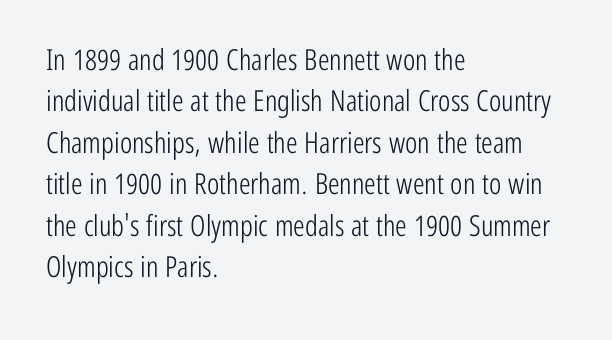
Q: Is the text bold? A: No.
Q: Is the text italic (slanted)? A: No, it is upright.
Q: Is the typeface a serif or a sans-serif typeface? A: Sans-serif.
Q: Is the text underlined? A: No.
Q: How is the paragraph aligned? A: Left-aligned.
Q: Is the spacing between letters normal or unusually wide? A: Normal.
Q: Is the spacing between lines tight, normal or loose? A: Normal.
Q: Width (condensed, normal, or wide)? A: Condensed.
Q: Stroke contrast? A: Low.
Q: x-height? A: Medium.
Q: Monospaced? A: No.
